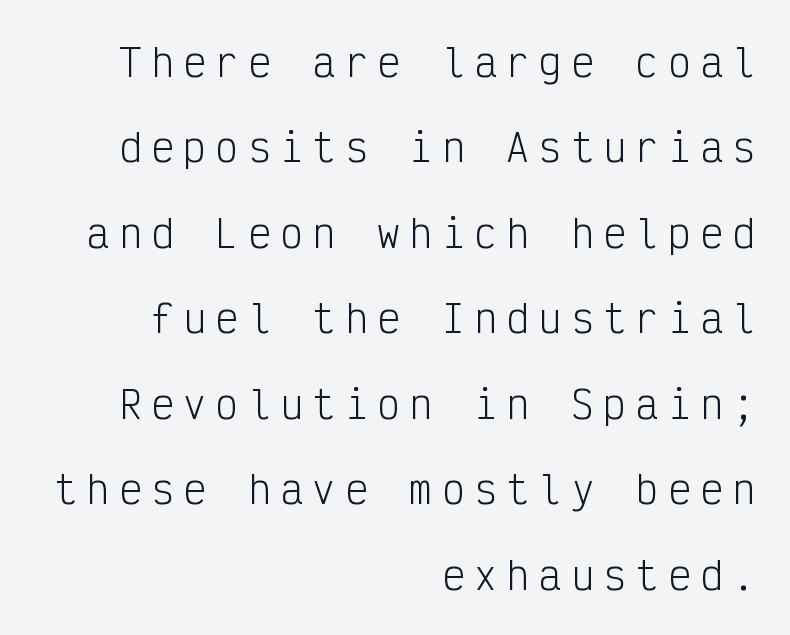
The letters carry no serifs — their stems end cleanly without finishing strokes. Fixed-width glyphs throughout — classic coding-font behaviour. Each stroke keeps to a modest, everyday thickness or less. Ordinary non-slanted type is in use.
